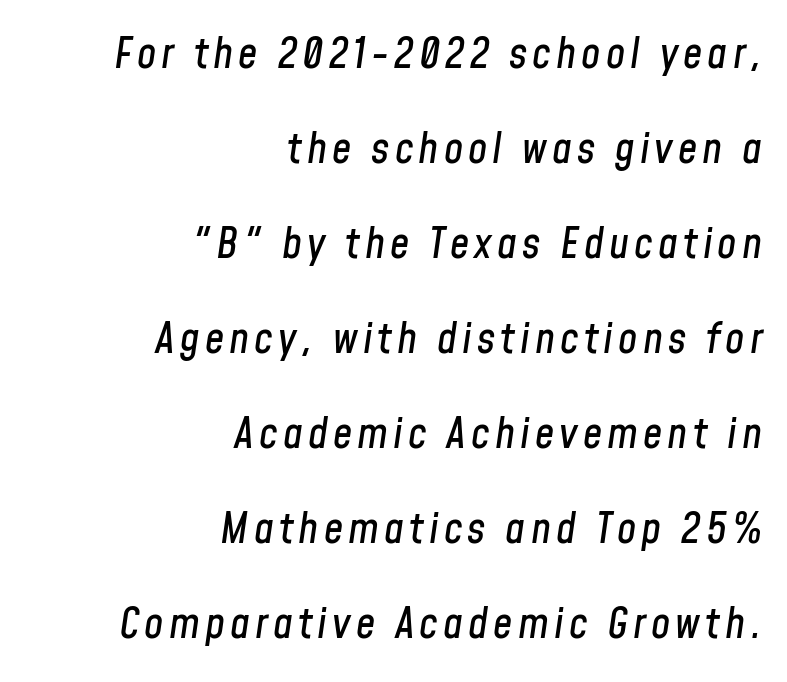
{"italic": "yes", "lean": "right", "slant_degrees": 8, "width": "condensed", "stroke_contrast": "low", "x_height": "medium", "monospaced": "no", "underline": "no", "align": "right", "line_spacing": "loose", "line_spacing_ratio": 2.21, "glyph_px": 43}
